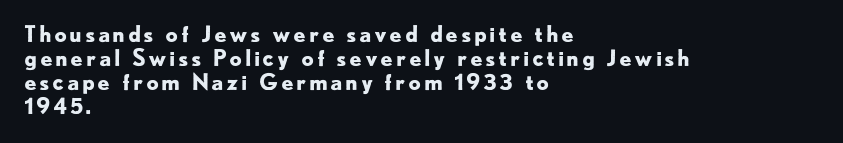
{"italic": "no", "bold": "yes", "underline": "no", "align": "left", "line_spacing": "tight", "line_spacing_ratio": 1.09, "glyph_px": 22}
